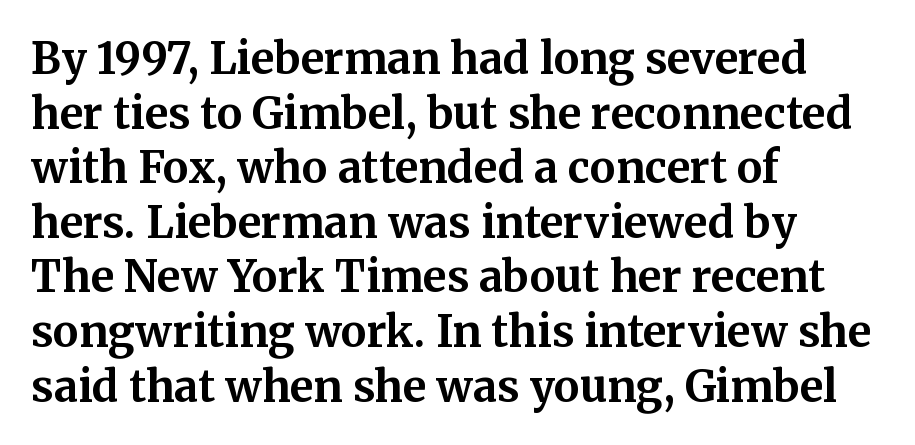
The image shows 43 px bold serif type, upright; set left-aligned, normal line spacing (1.27x), normal letter spacing, not underlined; medium stroke contrast and a medium x-height.
